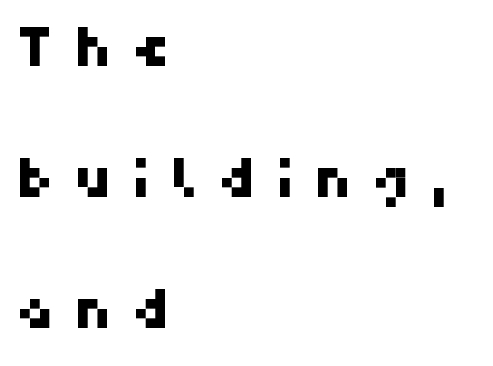
{"serif": "no", "width": "normal", "stroke_contrast": "high", "x_height": "medium", "monospaced": "no", "underline": "no", "align": "left", "line_spacing": "loose", "line_spacing_ratio": 2.43, "letter_spacing": "wide", "letter_spacing_em": 0.35, "glyph_px": 54}
